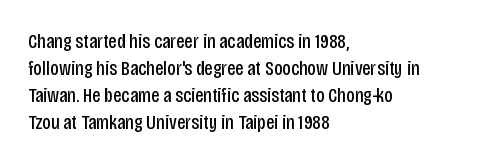
Q: Is the text bold? A: No.
Q: Is the text italic (slanted)? A: No, it is upright.
Q: Is the text underlined? A: No.
Q: How is the paragraph aligned? A: Left-aligned.
Q: Is the spacing between letters normal or unusually wide? A: Normal.
Q: Is the spacing between lines tight, normal or loose? A: Normal.
